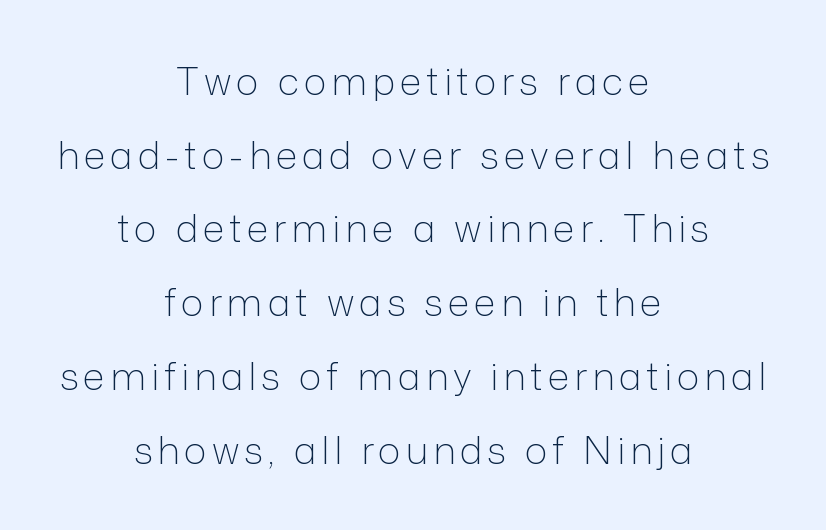
Q: Is the text bold? A: No.
Q: Is the text italic (slanted)? A: No, it is upright.
Q: Is the typeface a serif or a sans-serif typeface? A: Sans-serif.
Q: Is the text underlined? A: No.
Q: How is the paragraph aligned? A: Centered.
Q: Is the spacing between lines tight, normal or loose? A: Loose.
Q: Width (condensed, normal, or wide)? A: Normal.
Q: Stroke contrast? A: Low.
Q: x-height? A: Medium.
Q: Monospaced? A: No.
